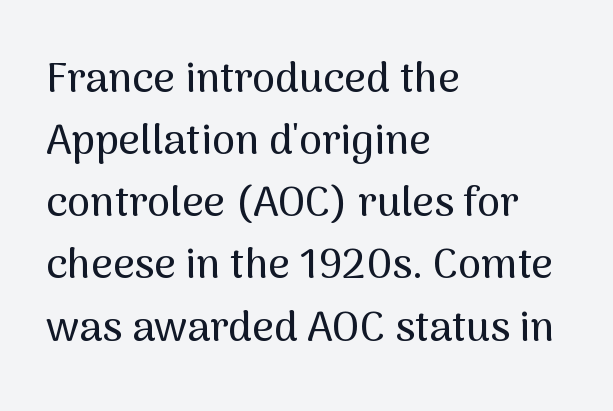
{"serif": "no", "italic": "no", "width": "normal", "stroke_contrast": "medium", "x_height": "medium", "monospaced": "no", "underline": "no", "align": "left", "line_spacing": "normal", "line_spacing_ratio": 1.48, "letter_spacing": "normal", "letter_spacing_em": 0.0, "glyph_px": 42}
